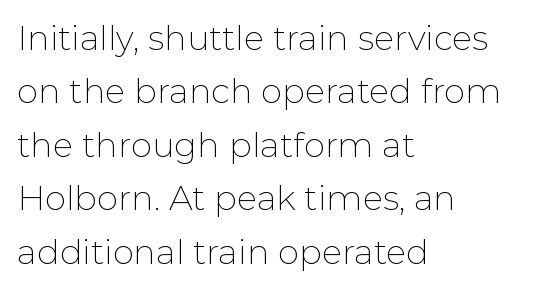
{"serif": "no", "italic": "no", "bold": "no", "weight": "thin", "width": "normal", "stroke_contrast": "low", "x_height": "medium", "monospaced": "no", "underline": "no", "align": "left", "line_spacing": "normal", "line_spacing_ratio": 1.57, "letter_spacing": "normal", "letter_spacing_em": 0.0, "glyph_px": 34}
